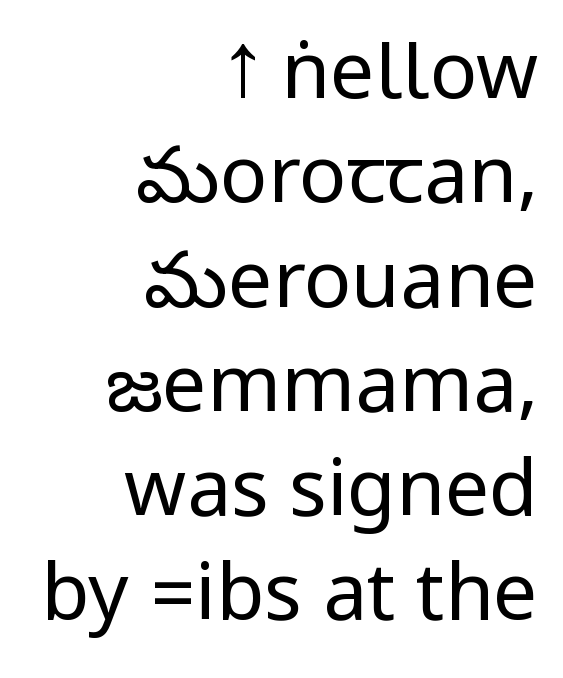
{"serif": "no", "italic": "no", "bold": "no", "weight": "regular", "width": "condensed", "stroke_contrast": "low", "underline": "no", "align": "right", "line_spacing": "normal", "line_spacing_ratio": 1.32, "letter_spacing": "normal", "letter_spacing_em": 0.0, "glyph_px": 79}
